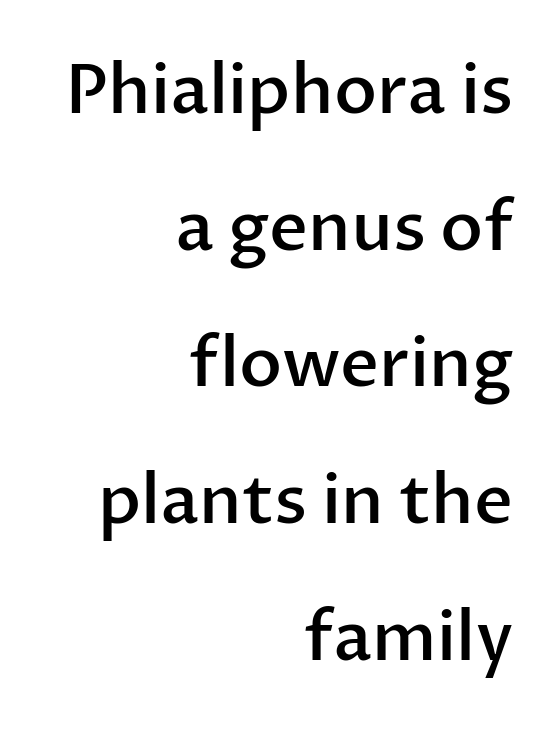
{"serif": "no", "italic": "no", "bold": "semi", "weight": "semibold", "width": "normal", "stroke_contrast": "low", "x_height": "medium", "monospaced": "no", "underline": "no", "align": "right", "line_spacing": "loose", "line_spacing_ratio": 2.01, "letter_spacing": "normal", "letter_spacing_em": 0.0, "glyph_px": 68}
